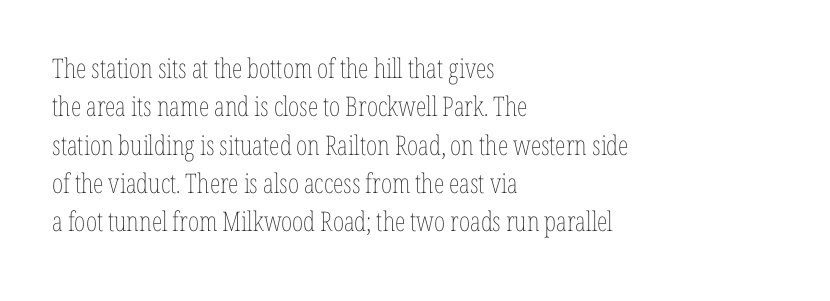
{"italic": "no", "bold": "no", "underline": "no", "align": "left", "line_spacing": "normal", "line_spacing_ratio": 1.42, "letter_spacing": "normal", "letter_spacing_em": 0.0, "glyph_px": 27}
